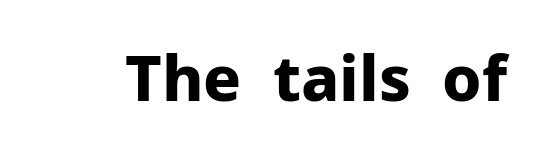
Q: Is the text bold? A: Yes.
Q: Is the text italic (slanted)? A: No, it is upright.
Q: Is the typeface a serif or a sans-serif typeface? A: Sans-serif.
Q: Is the text underlined? A: No.
Q: Is the spacing between letters normal or unusually wide? A: Normal.
Q: Width (condensed, normal, or wide)? A: Normal.
Q: Stroke contrast? A: Low.
Q: x-height? A: Medium.
Q: Monospaced? A: No.
